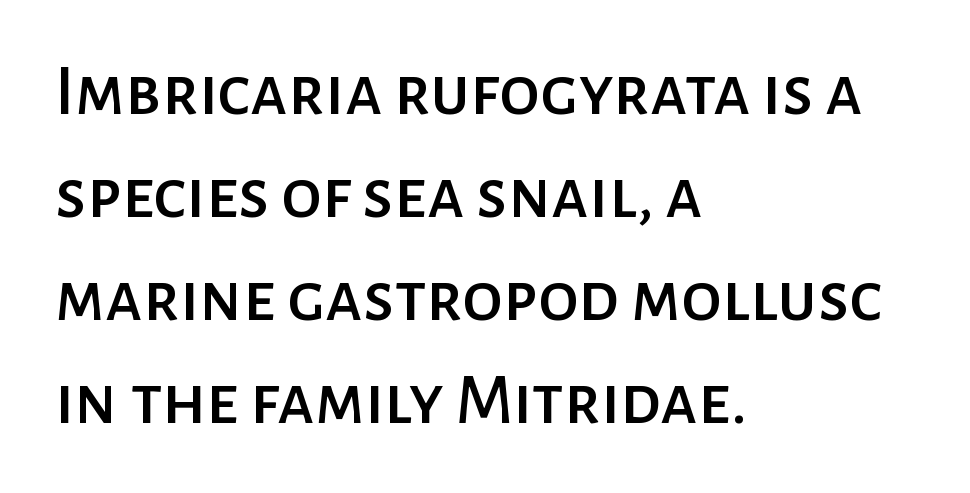
Is this a fixed-width face? No — the glyphs have proportional, varying widths. Nothing sits at the stroke ends, so this counts as sans-serif. Decoration check: the copy has no underline. Words appear dense and cohesive because spacing is normal.
